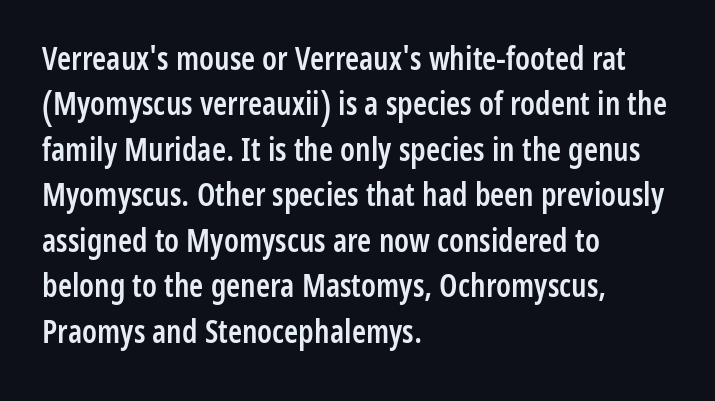
Q: Is the text bold? A: Semi-bold.
Q: Is the text italic (slanted)? A: No, it is upright.
Q: Is the typeface a serif or a sans-serif typeface? A: Sans-serif.
Q: Is the text underlined? A: No.
Q: How is the paragraph aligned? A: Left-aligned.
Q: Is the spacing between letters normal or unusually wide? A: Normal.
Q: Is the spacing between lines tight, normal or loose? A: Normal.
Q: Width (condensed, normal, or wide)? A: Condensed.
Q: Stroke contrast? A: Low.
Q: x-height? A: Medium.
Q: Monospaced? A: No.
